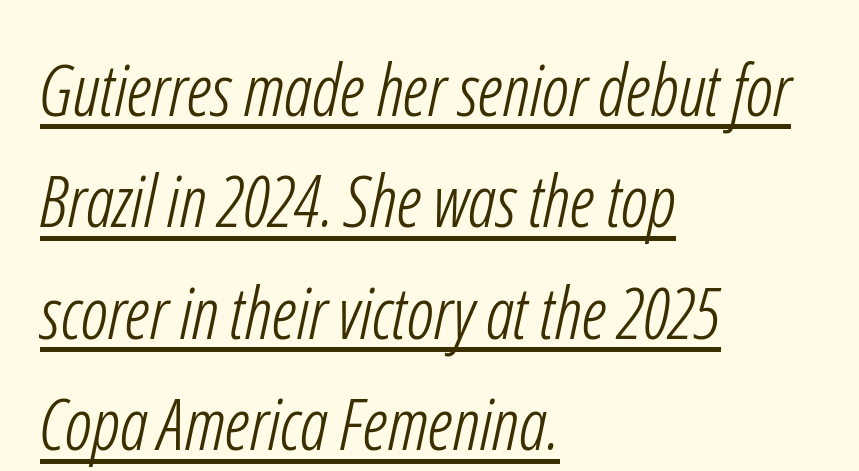
The weight tops out at a normal text grade. Is this a fixed-width face? No — the glyphs have proportional, varying widths. Short and long lines alike share a common starting point at left. Honestly, the letter spacing is just normal — you wouldn't notice it. Are there feet on the stems? There aren't — it's a sans. Interline gaps are of average width in this sample.
